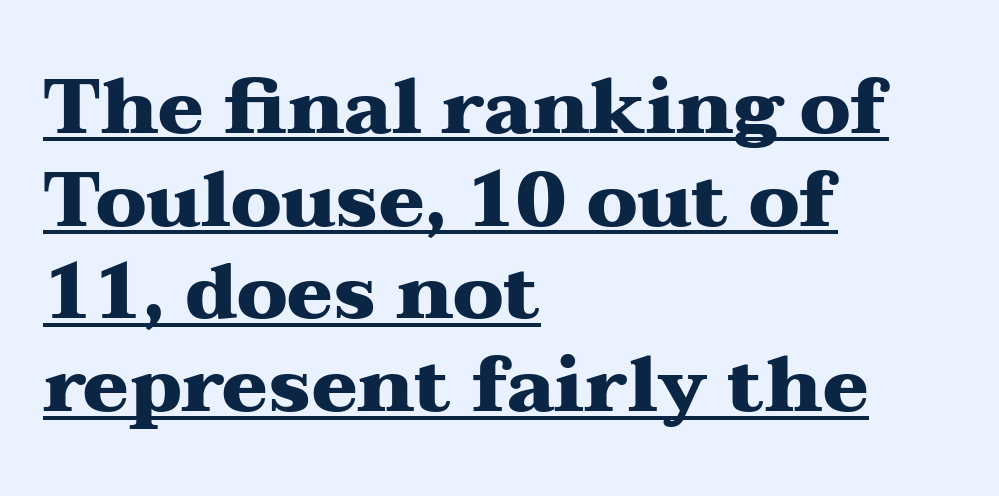
{"serif": "yes", "italic": "no", "bold": "yes", "weight": "heavy", "width": "wide", "stroke_contrast": "medium", "x_height": "medium", "monospaced": "no", "underline": "yes", "align": "left", "line_spacing_ratio": 1.22, "letter_spacing": "normal", "letter_spacing_em": 0.0, "glyph_px": 76}
